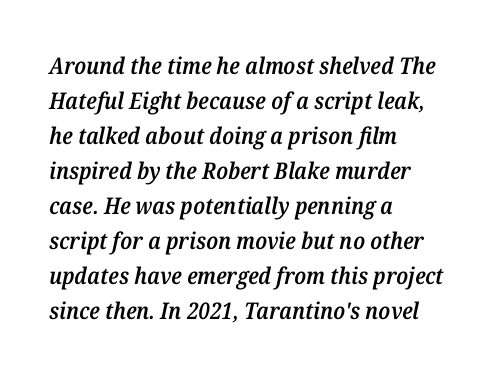
{"italic": "yes", "lean": "right", "slant_degrees": 12, "bold": "semi", "underline": "no", "align": "left", "line_spacing": "normal", "line_spacing_ratio": 1.52, "letter_spacing": "normal", "letter_spacing_em": 0.0, "glyph_px": 23}
